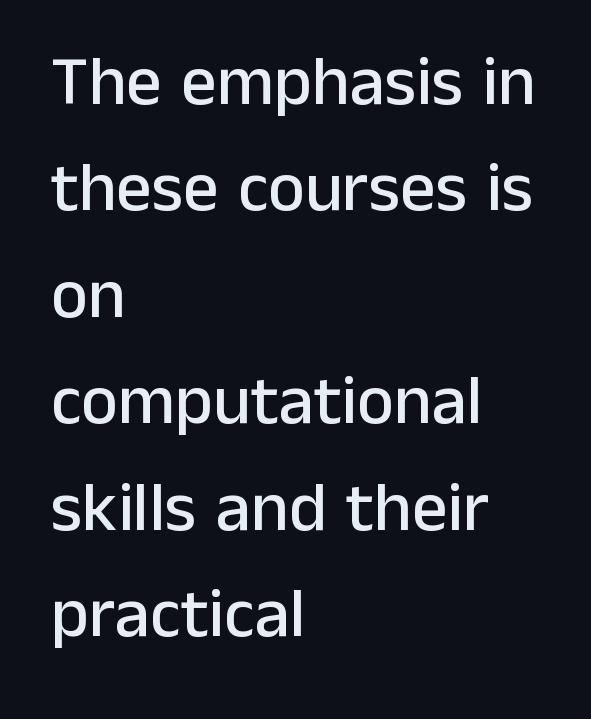
Q: Is the text italic (slanted)? A: No, it is upright.
Q: Is the typeface a serif or a sans-serif typeface? A: Sans-serif.
Q: Is the text underlined? A: No.
Q: How is the paragraph aligned? A: Left-aligned.
Q: Is the spacing between letters normal or unusually wide? A: Normal.
Q: Is the spacing between lines tight, normal or loose? A: Normal.
Q: Width (condensed, normal, or wide)? A: Normal.
Q: Stroke contrast? A: Low.
Q: x-height? A: Medium.
Q: Monospaced? A: No.
